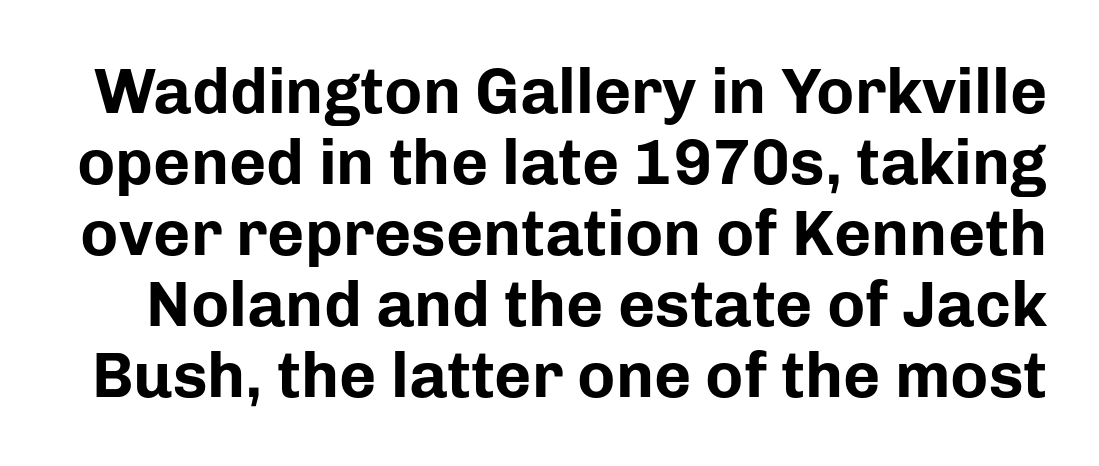
Q: Is the text bold? A: Yes.
Q: Is the text italic (slanted)? A: No, it is upright.
Q: Is the typeface a serif or a sans-serif typeface? A: Sans-serif.
Q: Is the text underlined? A: No.
Q: Is the spacing between letters normal or unusually wide? A: Normal.
Q: Is the spacing between lines tight, normal or loose? A: Tight.
Q: Width (condensed, normal, or wide)? A: Normal.
Q: Stroke contrast? A: Low.
Q: x-height? A: Medium.
Q: Monospaced? A: No.
